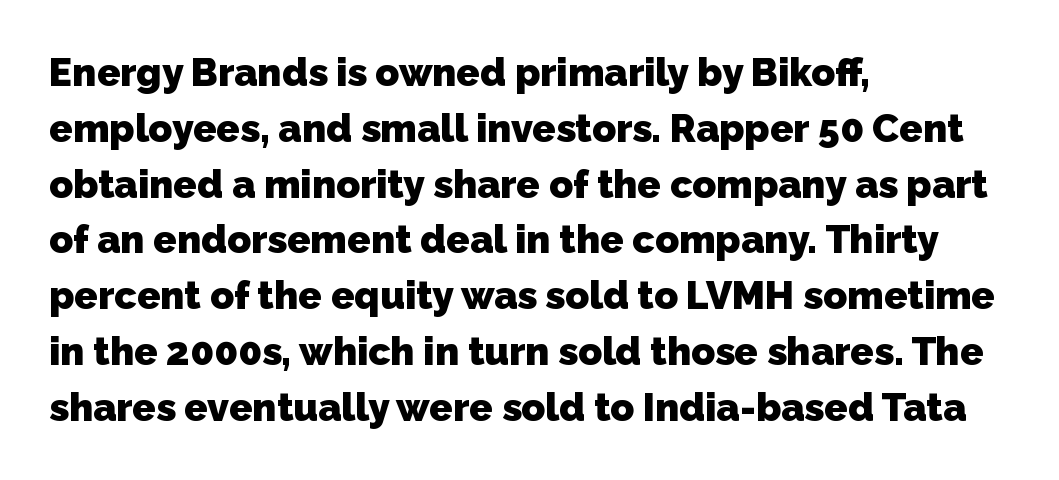
The image shows 39 px heavy sans-serif type; set left-aligned, normal line spacing (1.43x), normal letter spacing, not underlined; low stroke contrast and a medium x-height.
